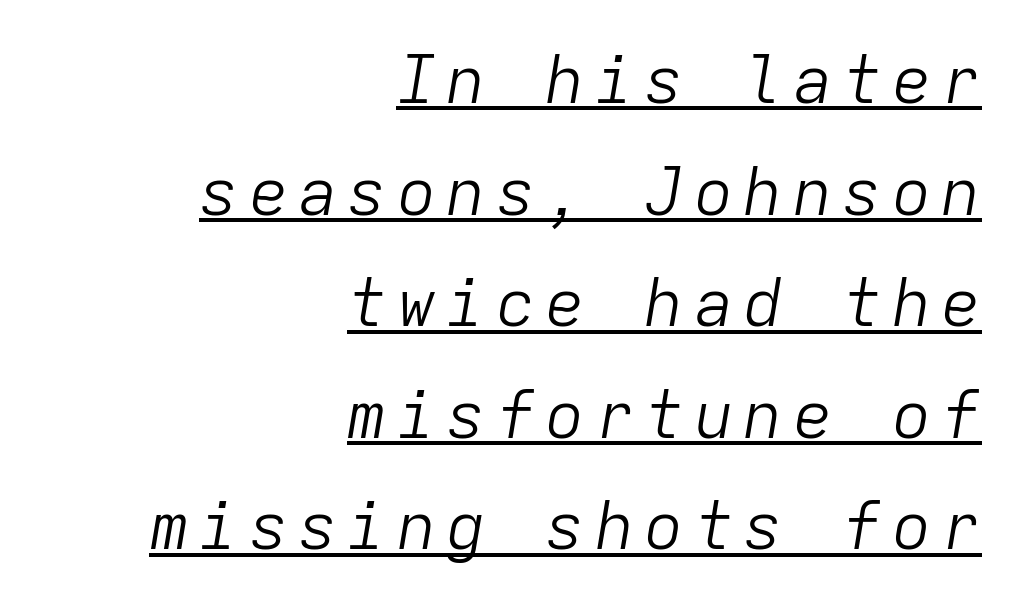
{"italic": "yes", "lean": "right", "slant_degrees": 9, "bold": "no", "weight": "light", "width": "normal", "stroke_contrast": "low", "x_height": "medium", "monospaced": "yes", "underline": "yes", "align": "right", "line_spacing": "normal", "line_spacing_ratio": 1.69, "glyph_px": 66}
